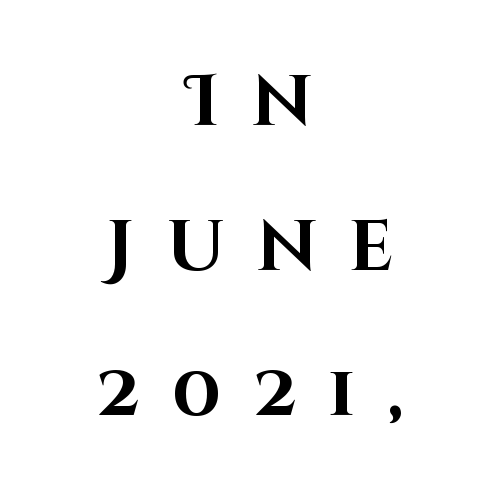
{"serif": "no", "italic": "no", "bold": "yes", "weight": "bold", "width": "normal", "stroke_contrast": "high", "x_height": "large", "monospaced": "no", "underline": "no", "align": "center", "line_spacing": "loose", "line_spacing_ratio": 2.04, "letter_spacing": "wide", "letter_spacing_em": 0.45, "glyph_px": 71}
